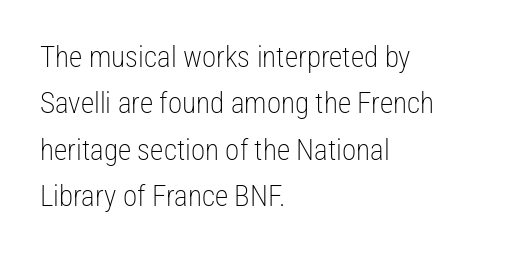
All the whitespace from short lines collects on the right. This sample uses a sans-serif face. A typesetter would call this zero additional tracking. Note the varied advance widths — an 'i' is clearly narrower than an 'm'. The glyphs are unaccompanied by any horizontal stroke below them.
